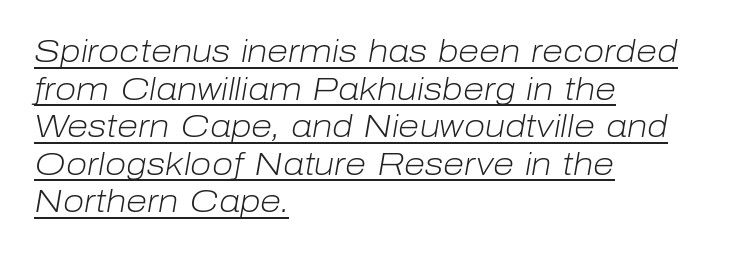
The image shows 31 px light type, italic (leaning right); set left-aligned, line spacing 1.21x, normal letter spacing, underlined; low stroke contrast and a medium x-height.
